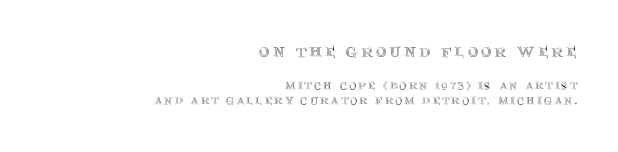
{"italic": "no", "underline": "no", "align": "right", "line_spacing": "tight", "line_spacing_ratio": 1.07, "larger_block": "first", "size_ratio": 1.43, "glyph_px": 20}
